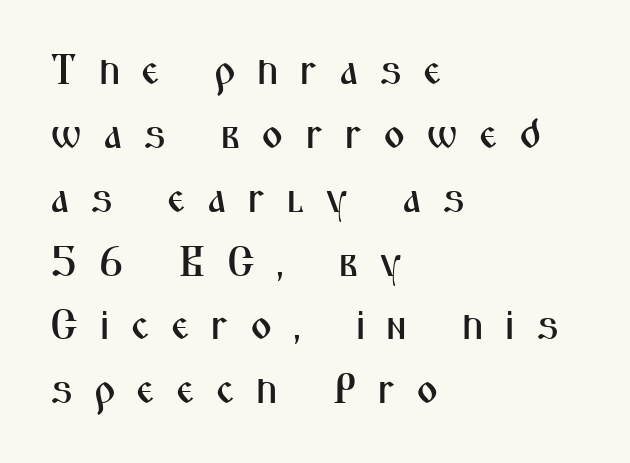
The image shows 42 px condensed sans-serif type, upright; set left-aligned, normal line spacing (1.52x), unusually wide letter spacing (+0.49 em), not underlined; medium stroke contrast and a medium x-height.
